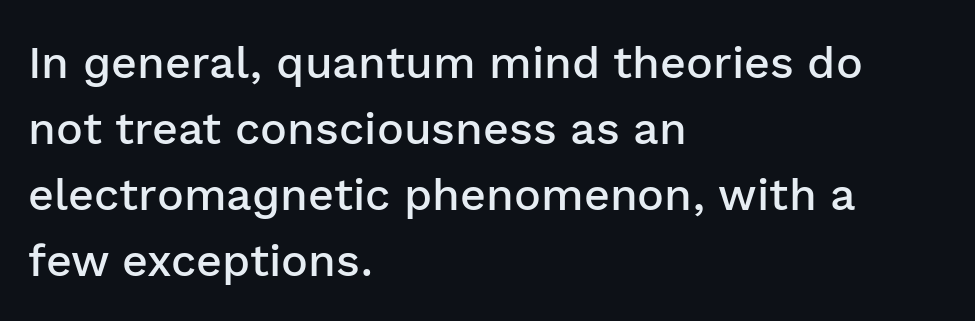
{"serif": "no", "italic": "no", "bold": "semi", "weight": "semibold", "width": "normal", "stroke_contrast": "low", "x_height": "medium", "monospaced": "no", "underline": "no", "align": "left", "line_spacing": "normal", "line_spacing_ratio": 1.47, "letter_spacing": "normal", "letter_spacing_em": 0.0, "glyph_px": 45}
